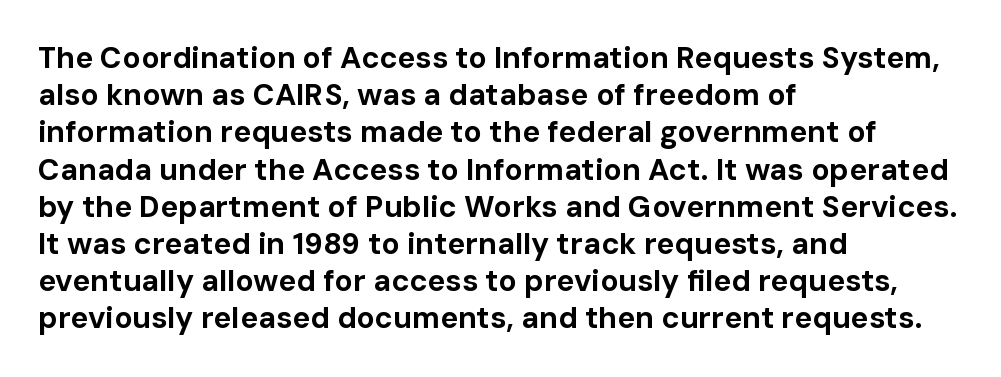
The image shows 30 px bold sans-serif type, upright; set left-aligned, line spacing 1.24x, normal letter spacing, not underlined; low stroke contrast and a medium x-height.
